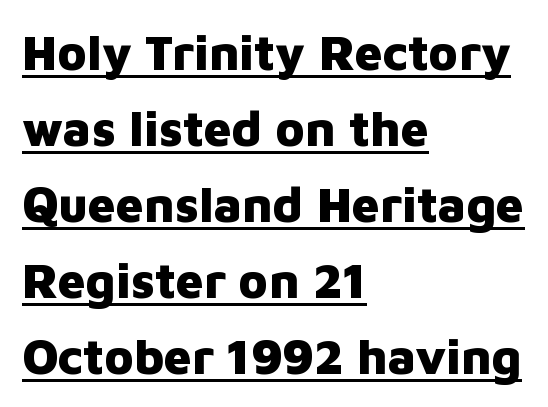
The image shows 49 px heavy sans-serif type, upright; set left-aligned, normal line spacing (1.55x), normal letter spacing, underlined; low stroke contrast and a medium x-height.
